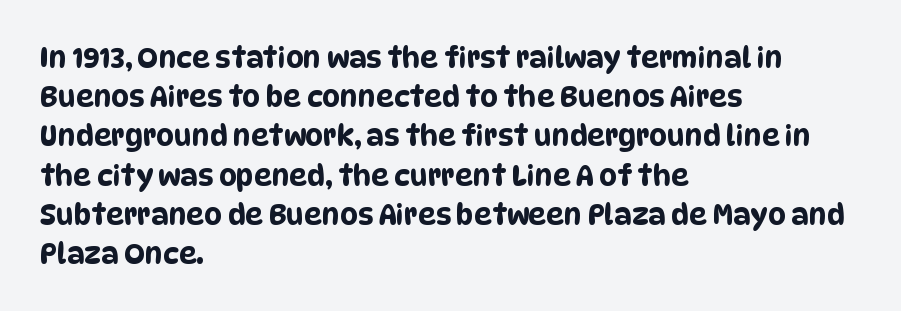
{"serif": "no", "width": "condensed", "stroke_contrast": "low", "x_height": "large", "monospaced": "no", "underline": "no", "align": "left", "line_spacing": "normal", "line_spacing_ratio": 1.4, "letter_spacing": "normal", "letter_spacing_em": 0.0, "glyph_px": 28}
